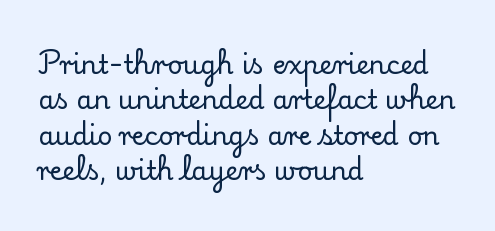
The image shows 26 px text type, upright; set left-aligned, normal line spacing (1.36x), normal letter spacing, not underlined.
